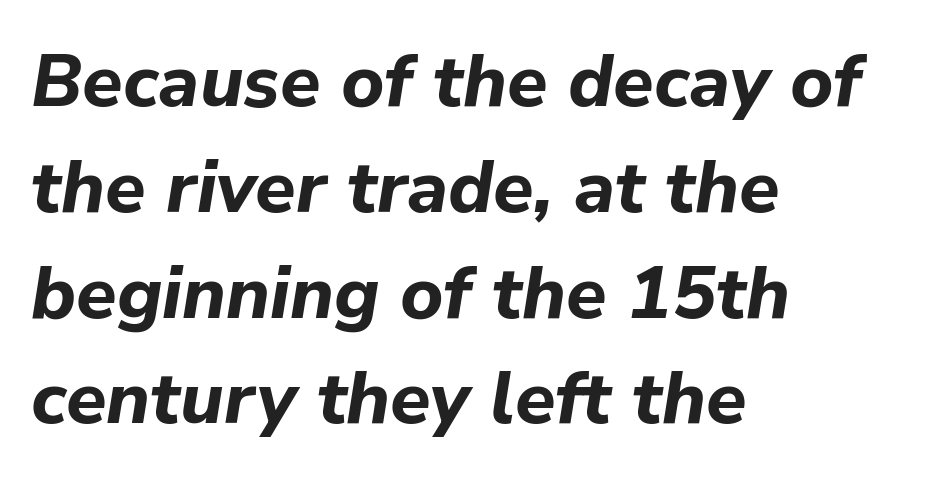
The image shows 74 px bold type, italic (leaning right); set left-aligned, normal line spacing (1.43x), normal letter spacing, not underlined; low stroke contrast and a medium x-height.
